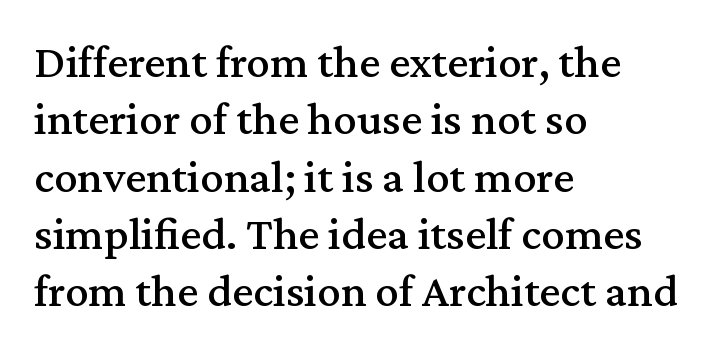
The image shows 47 px serif type, upright; set left-aligned, line spacing 1.22x, normal letter spacing, not underlined; medium stroke contrast and a medium x-height.
